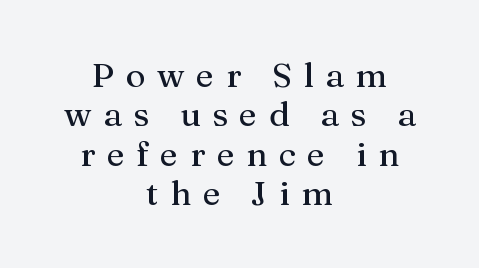
The image shows 34 px serif type, upright; set centered, line spacing 1.16x, unusually wide letter spacing (+0.34 em), not underlined; medium stroke contrast and a medium x-height.
